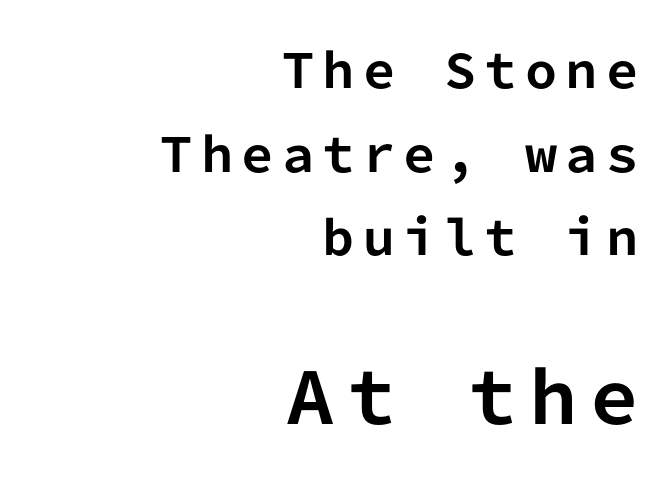
Q: Is the text bold? A: Yes.
Q: Is the text italic (slanted)? A: No, it is upright.
Q: Is the typeface a serif or a sans-serif typeface? A: Sans-serif.
Q: Is the text underlined? A: No.
Q: How is the paragraph aligned? A: Right-aligned.
Q: Which block of text is set in a larger size, the first (top) or the second (bottom)? A: The second (bottom) one.
Q: Width (condensed, normal, or wide)? A: Normal.
Q: Stroke contrast? A: Low.
Q: x-height? A: Medium.
Q: Monospaced? A: Yes.
